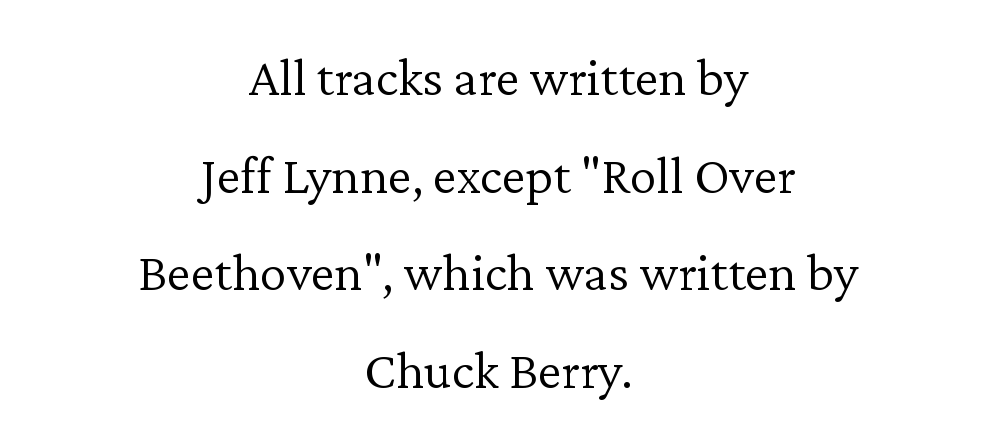
Ink coverage per letter is moderate at most. Font category for this specimen: serif. The compositor balanced each line on the midline. Is this a fixed-width face? No — the glyphs have proportional, varying widths.
